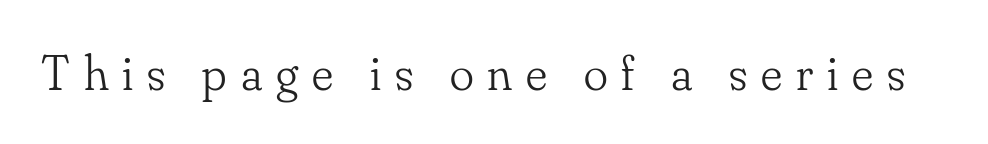
{"serif": "yes", "italic": "no", "bold": "no", "weight": "light", "width": "normal", "stroke_contrast": "low", "x_height": "small", "monospaced": "no", "underline": "no", "letter_spacing": "wide", "letter_spacing_em": 0.28, "glyph_px": 50}
